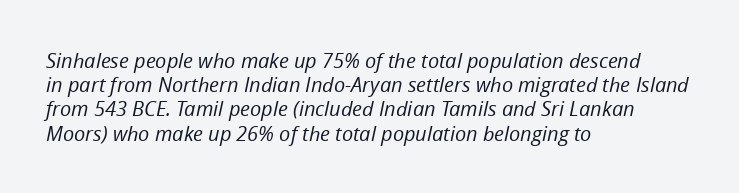
{"italic": "yes", "lean": "right", "slant_degrees": 12, "bold": "no", "underline": "no", "align": "left", "line_spacing_ratio": 1.21, "letter_spacing": "normal", "letter_spacing_em": 0.0, "glyph_px": 20}
